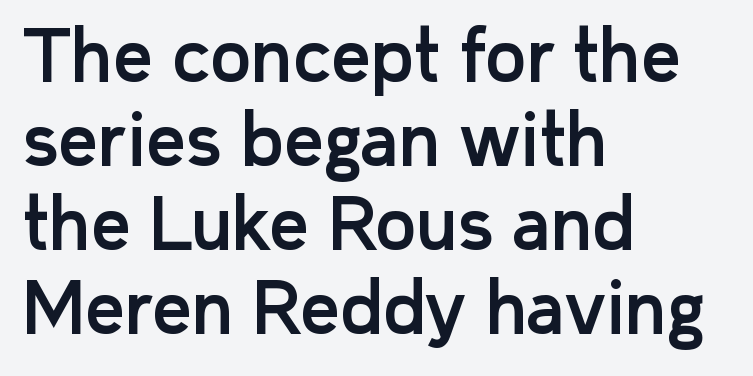
{"serif": "no", "italic": "no", "width": "normal", "stroke_contrast": "low", "x_height": "medium", "monospaced": "no", "underline": "no", "align": "left", "line_spacing_ratio": 1.2, "letter_spacing": "normal", "letter_spacing_em": 0.0, "glyph_px": 70}
